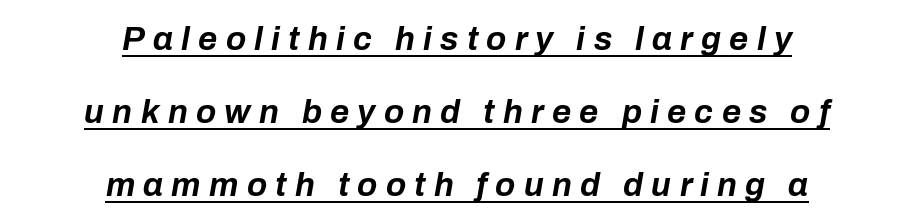
The image shows 33 px bold type, italic (leaning right); set centered, loose line spacing (2.21x), unusually wide letter spacing (+0.25 em), underlined; low stroke contrast and a medium x-height.
